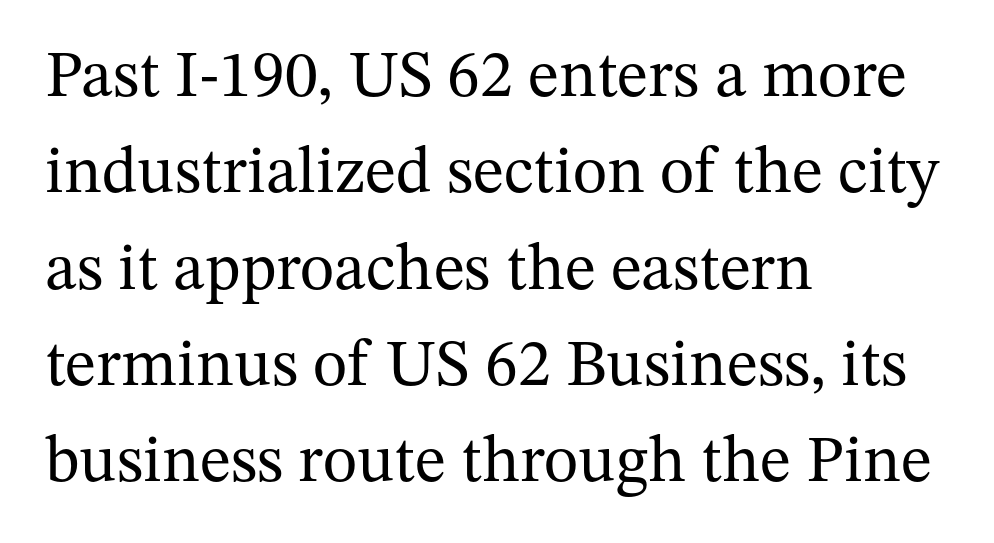
Q: Is the text bold? A: No.
Q: Is the text italic (slanted)? A: No, it is upright.
Q: Is the typeface a serif or a sans-serif typeface? A: Serif.
Q: Is the text underlined? A: No.
Q: How is the paragraph aligned? A: Left-aligned.
Q: Is the spacing between letters normal or unusually wide? A: Normal.
Q: Is the spacing between lines tight, normal or loose? A: Normal.
Q: Width (condensed, normal, or wide)? A: Normal.
Q: Stroke contrast? A: Medium.
Q: x-height? A: Medium.
Q: Monospaced? A: No.
